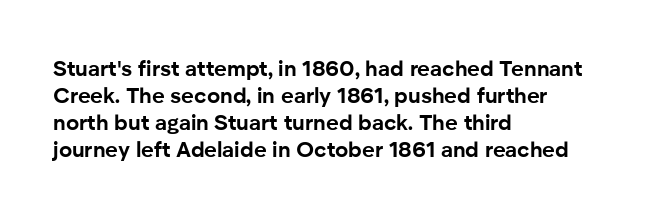
{"italic": "no", "bold": "yes", "underline": "no", "align": "left", "line_spacing_ratio": 1.23, "letter_spacing": "normal", "letter_spacing_em": 0.0, "glyph_px": 22}
